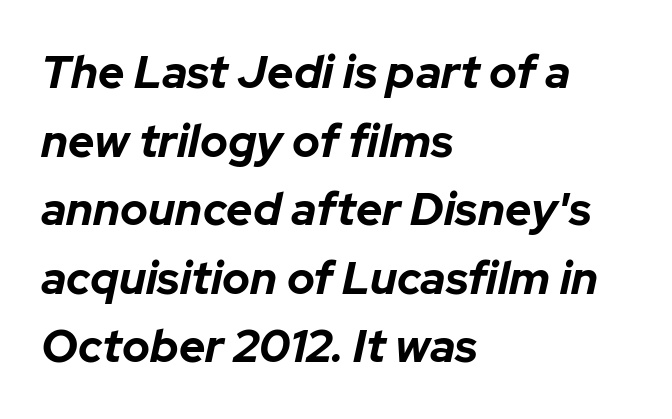
Q: Is the text bold? A: Yes.
Q: Is the text italic (slanted)? A: Yes, it leans right by about 12 degrees.
Q: Is the text underlined? A: No.
Q: How is the paragraph aligned? A: Left-aligned.
Q: Is the spacing between letters normal or unusually wide? A: Normal.
Q: Is the spacing between lines tight, normal or loose? A: Normal.
Q: Width (condensed, normal, or wide)? A: Normal.
Q: Stroke contrast? A: Low.
Q: x-height? A: Medium.
Q: Monospaced? A: No.
